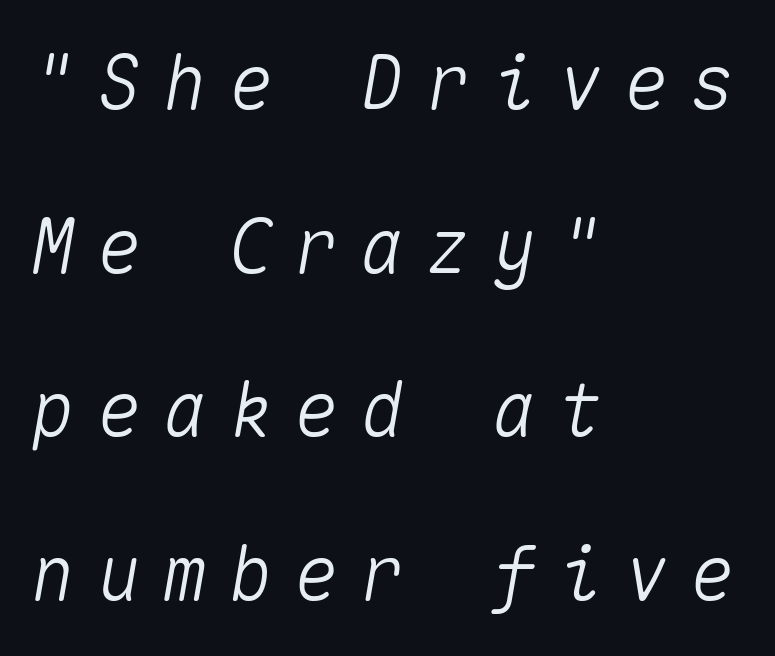
{"italic": "yes", "lean": "right", "slant_degrees": 10, "width": "normal", "stroke_contrast": "medium", "x_height": "medium", "monospaced": "yes", "underline": "no", "align": "left", "line_spacing": "loose", "line_spacing_ratio": 2.21, "letter_spacing": "wide", "letter_spacing_em": 0.29, "glyph_px": 74}
